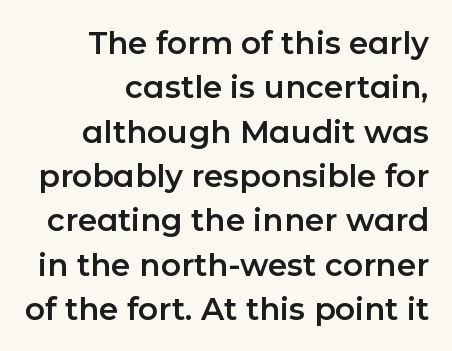
This sample has the flowing, uneven cadence of proportional lettering. Underlining? Definitely not there. A roman cut, with each character standing at attention. Leading matches the norm, producing a regular column.
